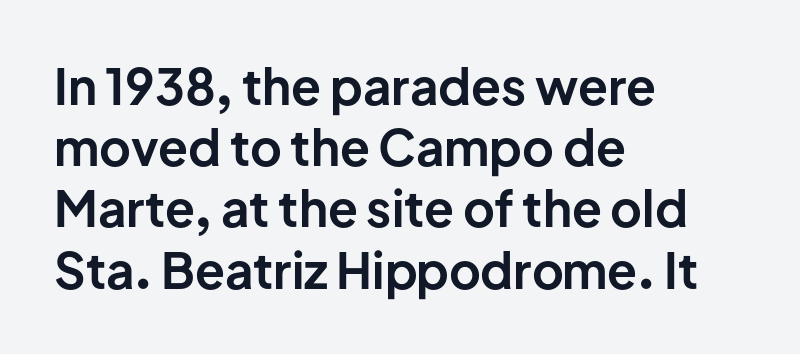
A typesetter would label this face a sans. The text block is weighted toward the left margin, trailing off unevenly rightward. Chunky letters — that's bold for sure. Note the varied advance widths — an 'i' is clearly narrower than an 'm'. This sample uses plain, unmodified letter spacing.
